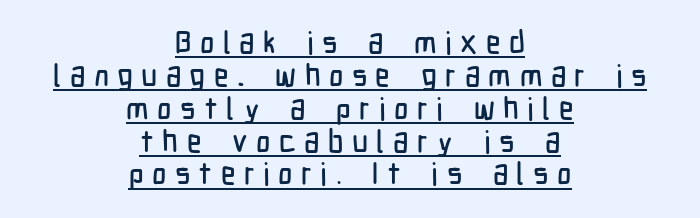
Each letter keeps its own natural width here, so spacing adapts to shape. Does extra space separate the letters? Yes, quite a lot of it. How would I describe the line gaps? Narrow and economical. Looks like someone drew a line under every word here. Note: no serifs on the glyphs. A typesetter would mark this as roman, not italic.
